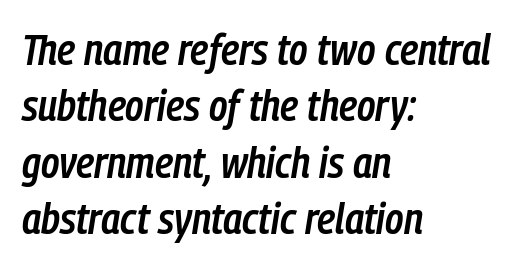
Students, observe: this is what conventionally led text looks like. The passage shown is semibold, sitting just below true bold. The type is set solid horizontally, with unmodified tracking. A student would call this left alignment; a typographer would say flush left, rag right. No word sits above an underline. Each letter keeps its own natural width here, so spacing adapts to shape.
